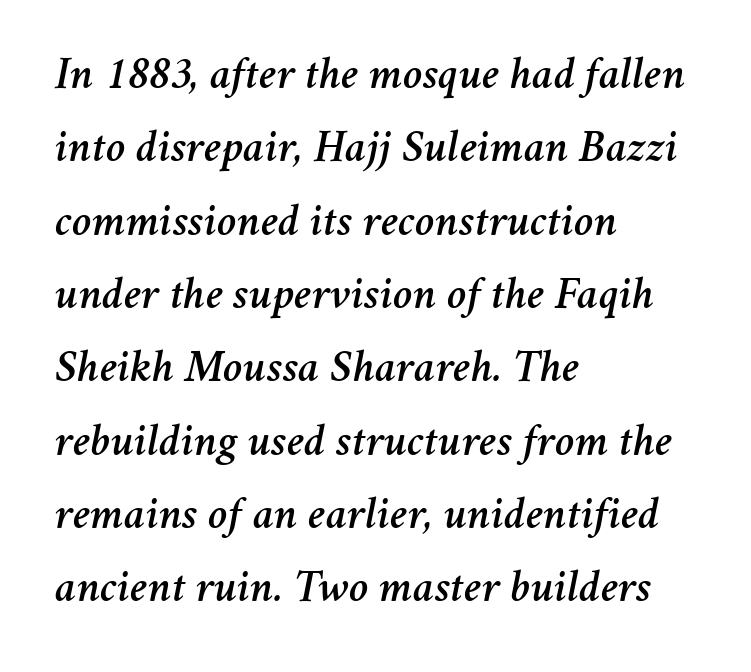
The passage shown stacks its lines at a standard gap. Each letter keeps its own natural width here, so spacing adapts to shape. A bare baseline throughout the passage. Typeset ragged right — the left edge is the straight one.
